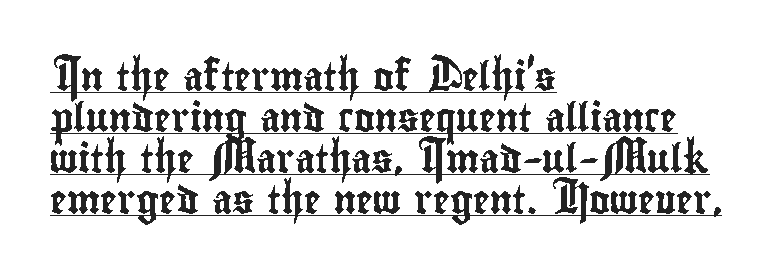
{"serif": "no", "italic": "no", "width": "condensed", "stroke_contrast": "low", "x_height": "small", "monospaced": "no", "underline": "yes", "align": "left", "line_spacing": "normal", "line_spacing_ratio": 1.46, "letter_spacing": "normal", "letter_spacing_em": 0.0, "glyph_px": 28}
